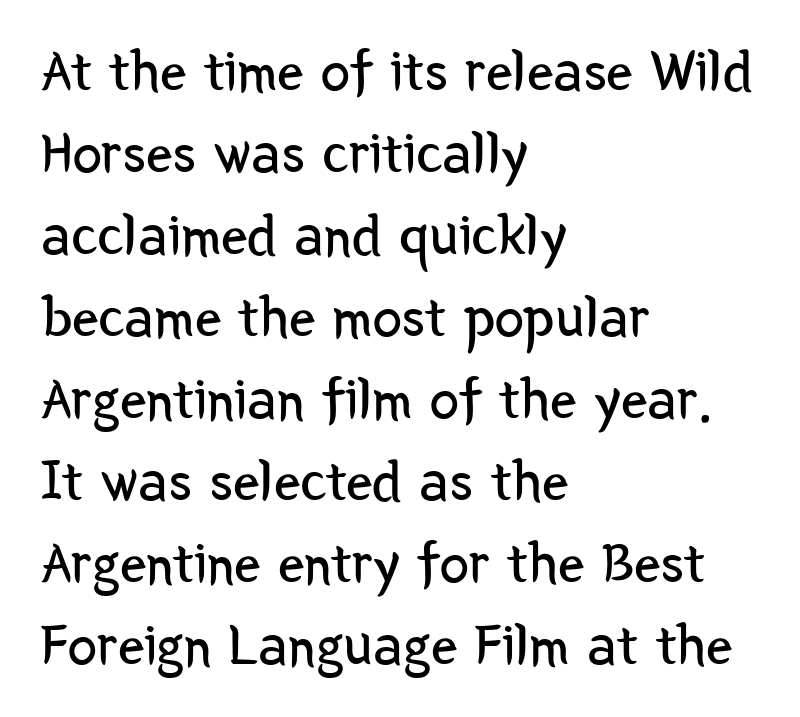
Q: Is the text bold? A: No.
Q: Is the text italic (slanted)? A: No, it is upright.
Q: Is the typeface a serif or a sans-serif typeface? A: Sans-serif.
Q: Is the text underlined? A: No.
Q: How is the paragraph aligned? A: Left-aligned.
Q: Is the spacing between letters normal or unusually wide? A: Normal.
Q: Is the spacing between lines tight, normal or loose? A: Normal.
Q: Width (condensed, normal, or wide)? A: Condensed.
Q: Stroke contrast? A: Low.
Q: x-height? A: Medium.
Q: Monospaced? A: No.
